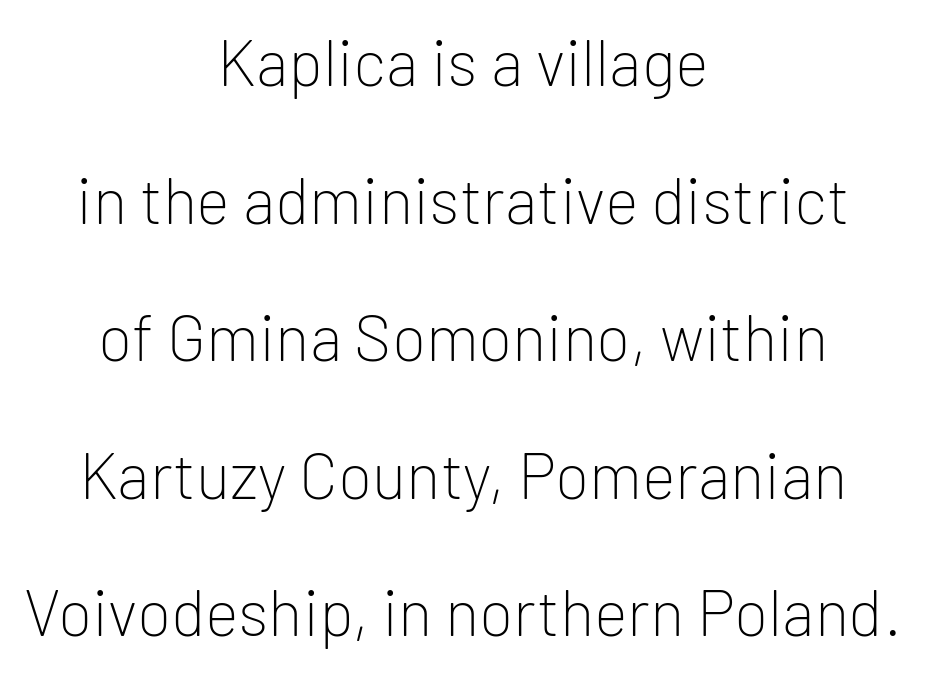
The image shows 64 px light sans-serif type, upright; set centered, loose line spacing (2.15x), normal letter spacing, not underlined; low stroke contrast and a medium x-height.
